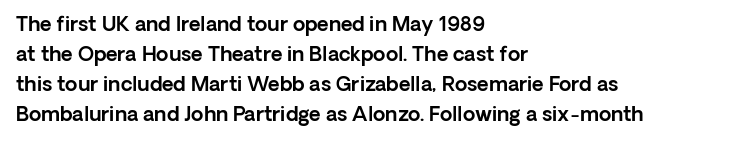
The image shows 20 px text type, upright; set left-aligned, normal line spacing (1.5x), normal letter spacing, not underlined.
